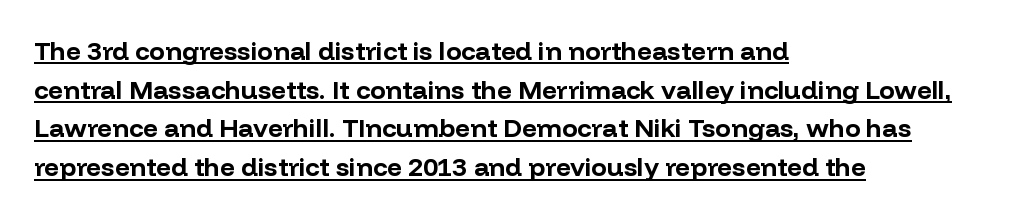
Q: Is the text bold? A: Yes.
Q: Is the text italic (slanted)? A: No, it is upright.
Q: Is the text underlined? A: Yes.
Q: How is the paragraph aligned? A: Left-aligned.
Q: Is the spacing between letters normal or unusually wide? A: Normal.
Q: Is the spacing between lines tight, normal or loose? A: Normal.
